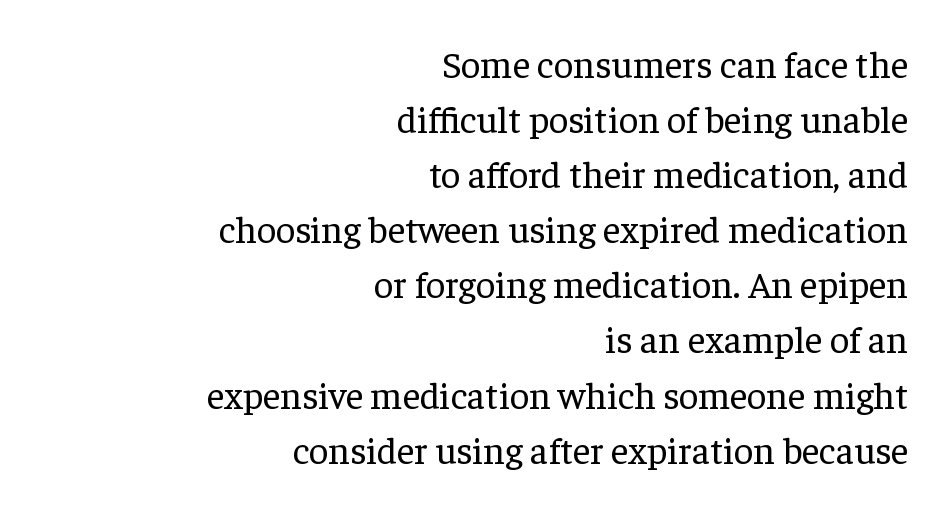
Is the letter spacing exaggerated? No — it looks like the ordinary default. The strokes carry an ordinary text weight at most. These lines sit exactly where default settings would place them. The font family rendered here belongs to the serif group. Looks like regular typesetting: each glyph gets only the width it needs.
